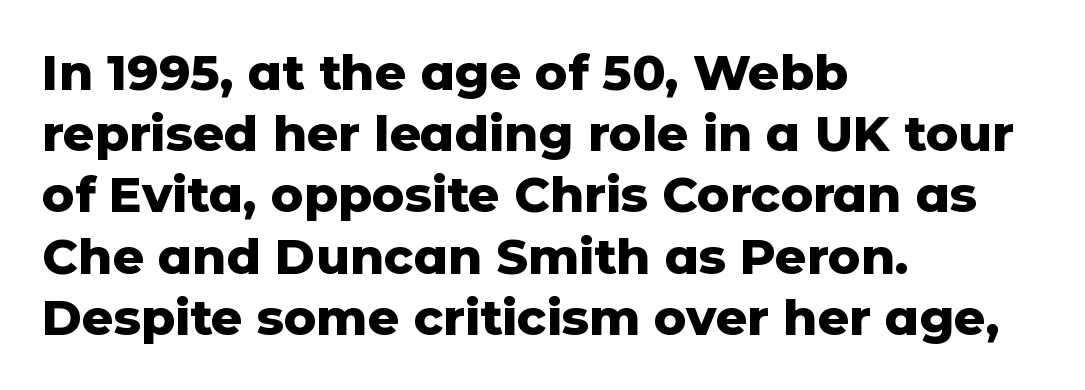
The image shows 49 px heavy sans-serif type, upright; set left-aligned, normal line spacing (1.25x), normal letter spacing, not underlined; low stroke contrast and a medium x-height.
